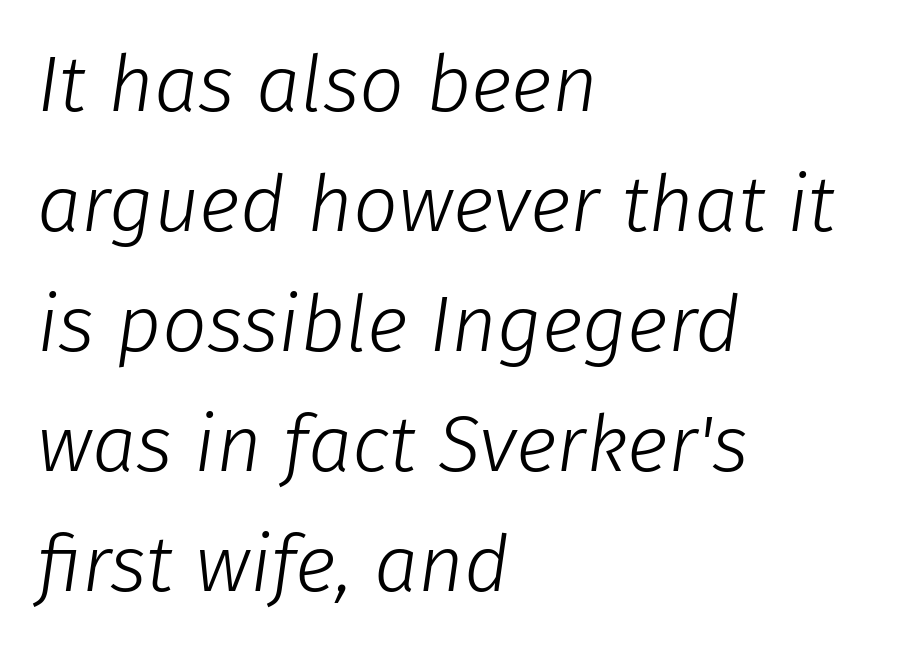
{"italic": "yes", "lean": "right", "slant_degrees": 8, "bold": "no", "weight": "light", "width": "normal", "stroke_contrast": "low", "x_height": "medium", "monospaced": "no", "underline": "no", "align": "left", "line_spacing": "normal", "line_spacing_ratio": 1.52, "letter_spacing": "normal", "letter_spacing_em": 0.0, "glyph_px": 79}
